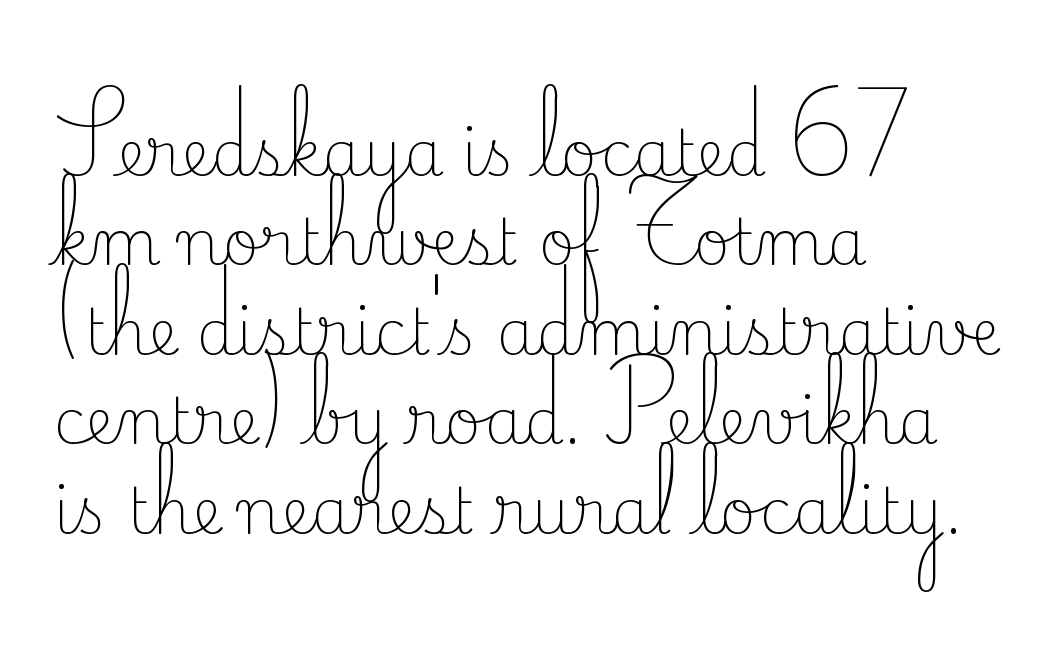
{"serif": "yes", "italic": "no", "bold": "no", "weight": "light", "width": "normal", "stroke_contrast": "low", "x_height": "small", "monospaced": "no", "underline": "no", "align": "left", "line_spacing": "normal", "line_spacing_ratio": 1.42, "letter_spacing": "normal", "letter_spacing_em": 0.0, "glyph_px": 63}
